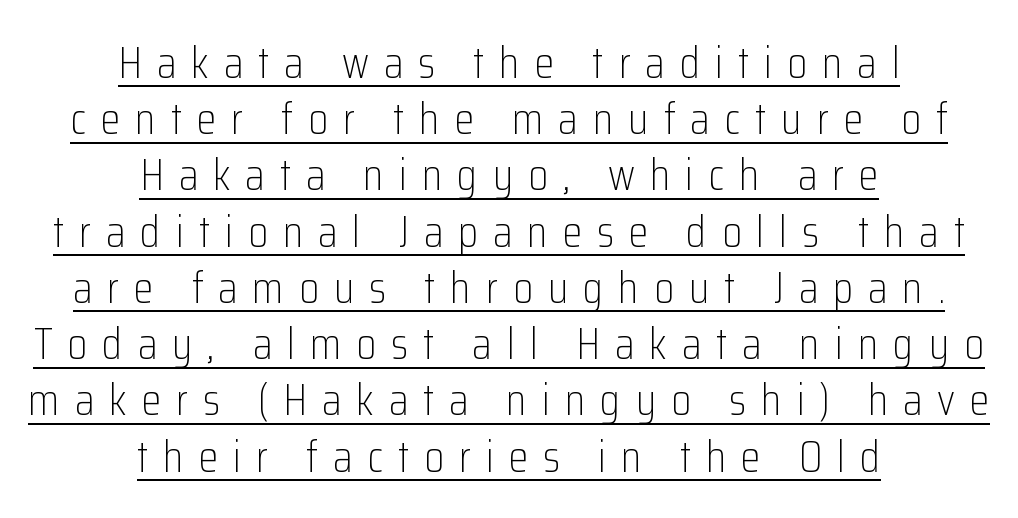
The image shows 45 px light, condensed sans-serif type, upright; set centered, normal line spacing (1.25x), unusually wide letter spacing (+0.33 em), underlined; low stroke contrast and a medium x-height.
